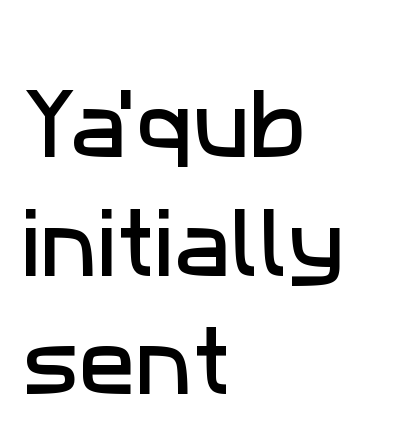
Q: Is the typeface a serif or a sans-serif typeface? A: Sans-serif.
Q: Is the text underlined? A: No.
Q: How is the paragraph aligned? A: Left-aligned.
Q: Is the spacing between letters normal or unusually wide? A: Normal.
Q: Is the spacing between lines tight, normal or loose? A: Normal.
Q: Width (condensed, normal, or wide)? A: Normal.
Q: Stroke contrast? A: Low.
Q: x-height? A: Medium.
Q: Monospaced? A: No.
